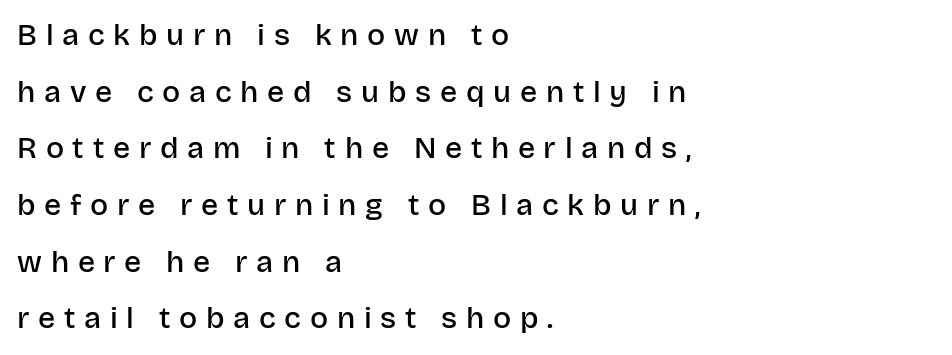
Q: Is the text bold? A: Semi-bold.
Q: Is the text italic (slanted)? A: No, it is upright.
Q: Is the typeface a serif or a sans-serif typeface? A: Sans-serif.
Q: Is the text underlined? A: No.
Q: How is the paragraph aligned? A: Left-aligned.
Q: Is the spacing between letters normal or unusually wide? A: Unusually wide.
Q: Width (condensed, normal, or wide)? A: Normal.
Q: Stroke contrast? A: Low.
Q: x-height? A: Large.
Q: Monospaced? A: No.
